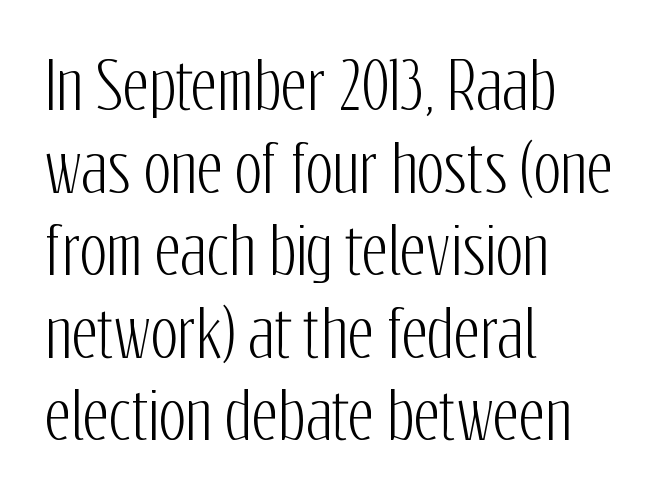
The image shows 64 px condensed sans-serif type, upright; set left-aligned, normal line spacing (1.29x), normal letter spacing, not underlined; low stroke contrast and a medium x-height.
